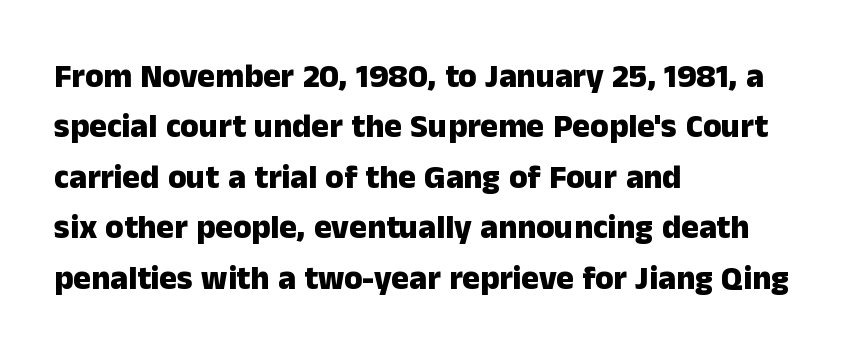
Q: Is the text bold? A: Yes.
Q: Is the text italic (slanted)? A: No, it is upright.
Q: Is the typeface a serif or a sans-serif typeface? A: Sans-serif.
Q: Is the text underlined? A: No.
Q: How is the paragraph aligned? A: Left-aligned.
Q: Is the spacing between letters normal or unusually wide? A: Normal.
Q: Is the spacing between lines tight, normal or loose? A: Normal.
Q: Width (condensed, normal, or wide)? A: Normal.
Q: Stroke contrast? A: Low.
Q: x-height? A: Medium.
Q: Monospaced? A: No.
